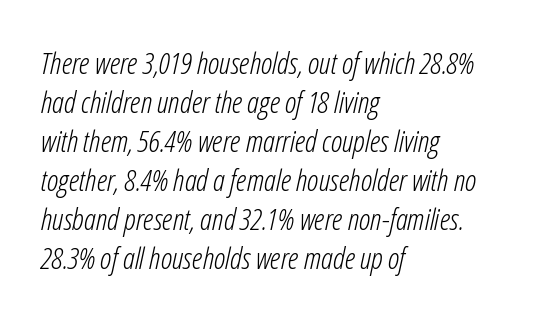
Q: Is the text bold? A: No.
Q: Is the text italic (slanted)? A: Yes, it leans right by about 12 degrees.
Q: Is the text underlined? A: No.
Q: How is the paragraph aligned? A: Left-aligned.
Q: Is the spacing between letters normal or unusually wide? A: Normal.
Q: Is the spacing between lines tight, normal or loose? A: Normal.
Q: Width (condensed, normal, or wide)? A: Condensed.
Q: Stroke contrast? A: Low.
Q: x-height? A: Medium.
Q: Monospaced? A: No.
